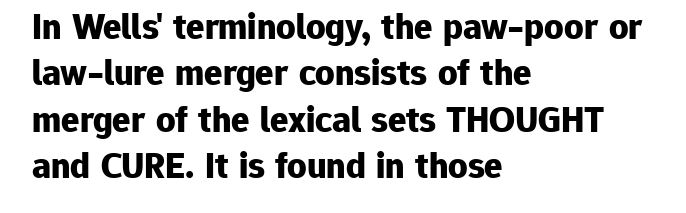
The face used here is rendered with its standard letterfit. Typographically, this falls in the sans-serif category. Varying glyph widths throughout — classic text-font behaviour. Caption: multi-line text, flush left, ragged right.
